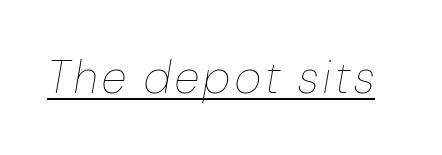
The image shows 46 px thin, condensed type, italic (leaning right); set underlined; low stroke contrast and a medium x-height.
